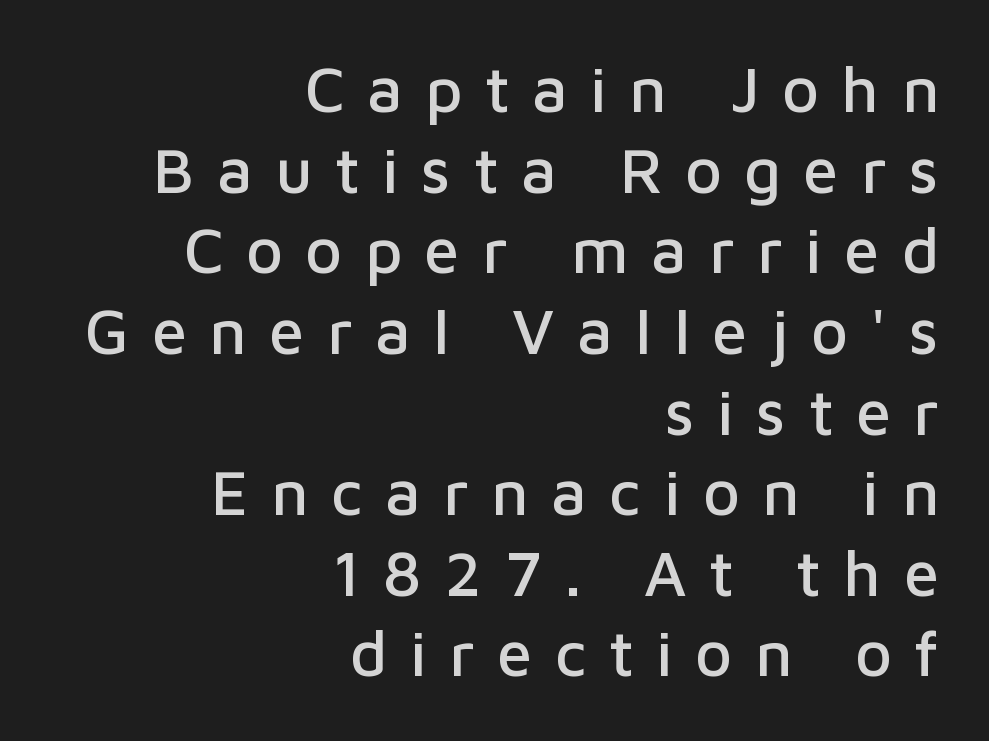
You could only call the tracking loose — the letters float apart. The typeface chosen for these lines omits serifs. Honestly, the row spacing looks completely unremarkable. The space beneath each line is pristine and unruled. Varying glyph widths throughout — classic text-font behaviour.
